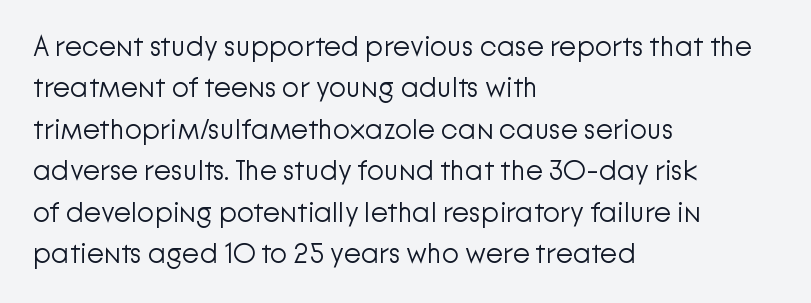
{"serif": "no", "italic": "no", "bold": "no", "weight": "light", "width": "normal", "stroke_contrast": "low", "x_height": "medium", "monospaced": "no", "underline": "no", "align": "left", "line_spacing": "normal", "line_spacing_ratio": 1.48, "letter_spacing": "normal", "letter_spacing_em": 0.0, "glyph_px": 28}
